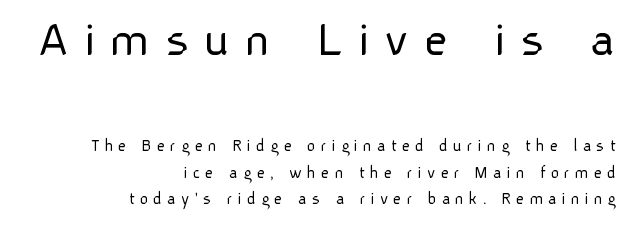
Q: Is the text bold? A: No.
Q: Is the text italic (slanted)? A: No, it is upright.
Q: Is the typeface a serif or a sans-serif typeface? A: Sans-serif.
Q: Is the text underlined? A: No.
Q: How is the paragraph aligned? A: Right-aligned.
Q: Is the spacing between letters normal or unusually wide? A: Unusually wide.
Q: Is the spacing between lines tight, normal or loose? A: Normal.
Q: Which block of text is set in a larger size, the first (top) or the second (bottom)? A: The first (top) one.
Q: Width (condensed, normal, or wide)? A: Normal.
Q: Stroke contrast? A: Low.
Q: x-height? A: Medium.
Q: Monospaced? A: No.
